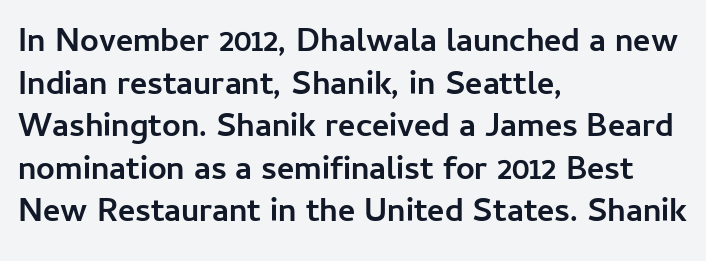
The image shows 33 px semibold sans-serif type, upright; set left-aligned, normal line spacing (1.29x), normal letter spacing, not underlined; low stroke contrast and a medium x-height.
